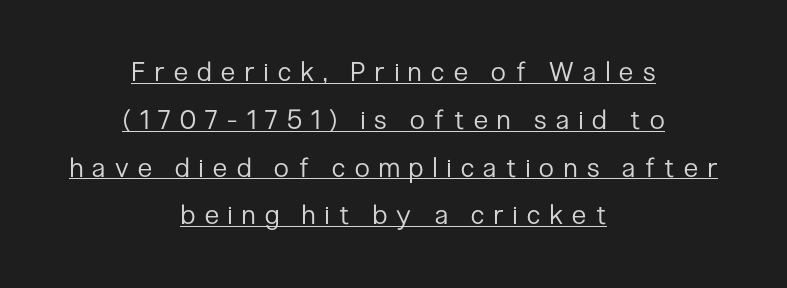
The image shows 27 px text type, upright; set centered, line spacing 1.77x, unusually wide letter spacing (+0.36 em), underlined.
